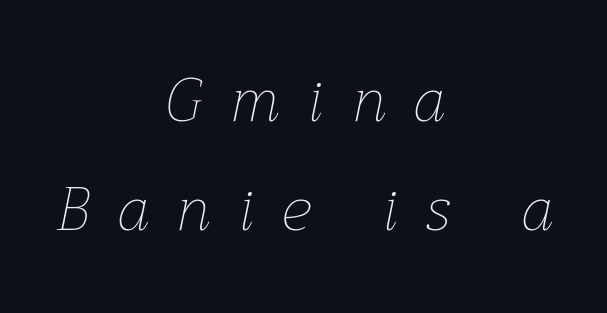
Q: Is the text bold? A: No.
Q: Is the text italic (slanted)? A: Yes, it leans right by about 12 degrees.
Q: Is the text underlined? A: No.
Q: How is the paragraph aligned? A: Centered.
Q: Is the spacing between letters normal or unusually wide? A: Unusually wide.
Q: Width (condensed, normal, or wide)? A: Normal.
Q: Stroke contrast? A: Low.
Q: x-height? A: Medium.
Q: Monospaced? A: No.
